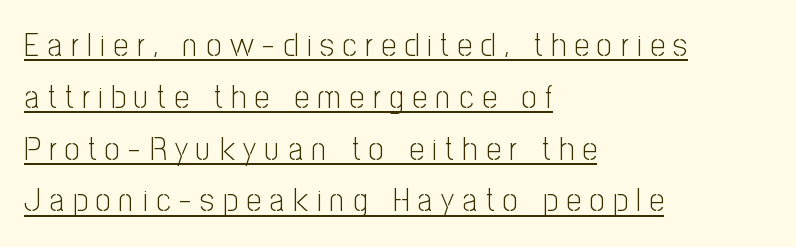
{"serif": "no", "italic": "no", "bold": "no", "weight": "light", "width": "condensed", "stroke_contrast": "low", "x_height": "medium", "monospaced": "no", "underline": "yes", "align": "left", "line_spacing": "normal", "line_spacing_ratio": 1.57, "letter_spacing": "wide", "letter_spacing_em": 0.26, "glyph_px": 33}
